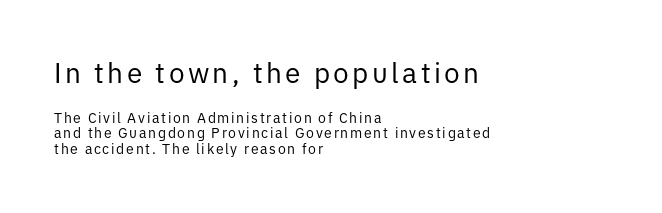
{"serif": "no", "italic": "no", "bold": "no", "weight": "regular", "width": "normal", "stroke_contrast": "low", "x_height": "medium", "monospaced": "no", "underline": "no", "align": "left", "line_spacing": "tight", "line_spacing_ratio": 1.12, "larger_block": "first", "size_ratio": 2.0, "glyph_px": 28}
